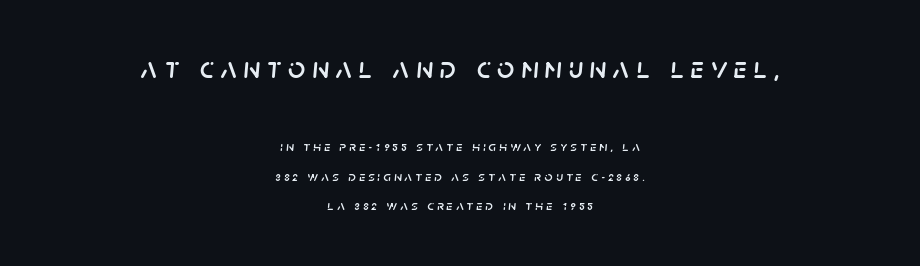
{"italic": "yes", "lean": "right", "slant_degrees": 5, "width": "normal", "stroke_contrast": "low", "x_height": "large", "monospaced": "no", "underline": "no", "align": "center", "line_spacing": "loose", "line_spacing_ratio": 2.11, "letter_spacing": "wide", "letter_spacing_em": 0.22, "larger_block": "first", "size_ratio": 2.14, "glyph_px": 30}
